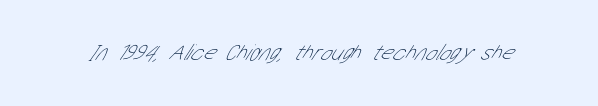
Q: Is the text bold? A: No.
Q: Is the text underlined? A: No.
Q: Is the spacing between letters normal or unusually wide? A: Normal.
